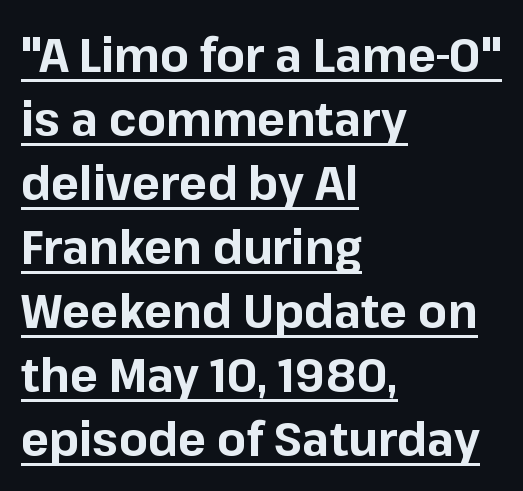
The letters stand straight up with perfectly vertical stems. The vertical gap from one line to the next is medium. Each letter's strokes conclude bluntly, with no projecting serifs. The glyphs have the mass of a bold cut.
